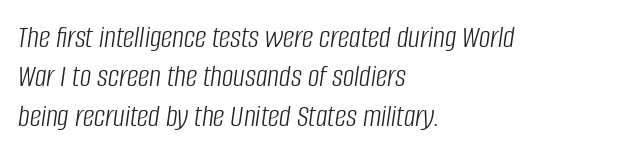
Type without underlining. Is the stroke heavy? The answer is a plain regular-or-lighter. Honestly, the letter spacing is just normal — you wouldn't notice it. You could not count columns in this text — the font is proportionally spaced.
